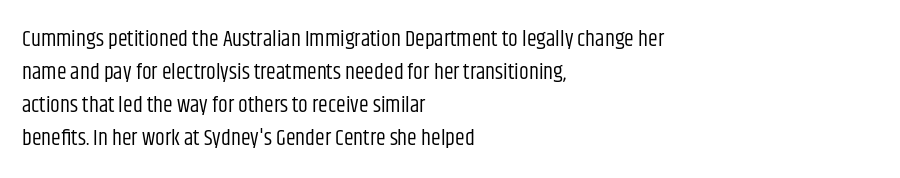
The image shows 22 px text type, upright; set left-aligned, normal line spacing (1.5x), normal letter spacing, not underlined.
